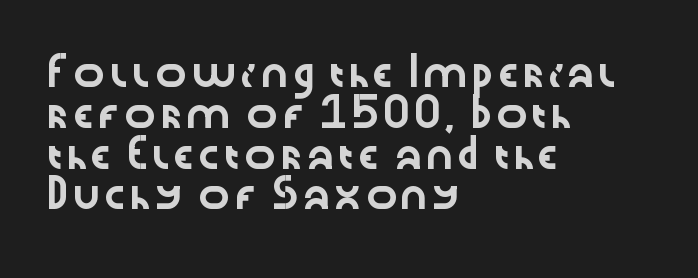
Q: Is the text italic (slanted)? A: No, it is upright.
Q: Is the text underlined? A: No.
Q: How is the paragraph aligned? A: Left-aligned.
Q: Is the spacing between letters normal or unusually wide? A: Normal.
Q: Is the spacing between lines tight, normal or loose? A: Normal.
